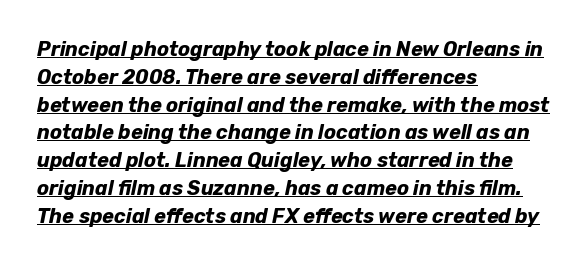
Style check: oblique. You'd pick this weight for a headline — it's a proper bold. Typeset ragged right — the left edge is the straight one. Each word holds together tightly as a unit, with standard inter-letter gaps.
